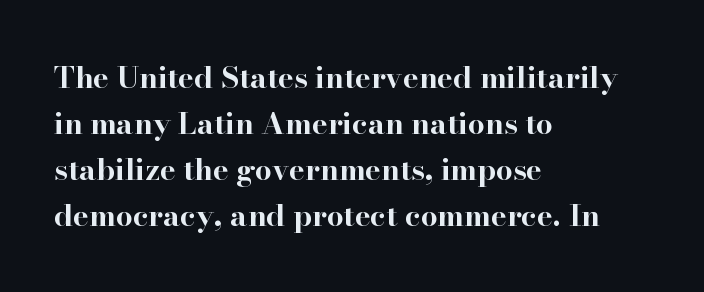
Casual observation: everything's shoved over to the left. Vertically, the passage feels balanced, rows spaced as you'd expect. The text was rendered using a seriffed face with decorative stroke endings. The string is rendered with underlining switched off. The specimen reads as upright at a glance.
